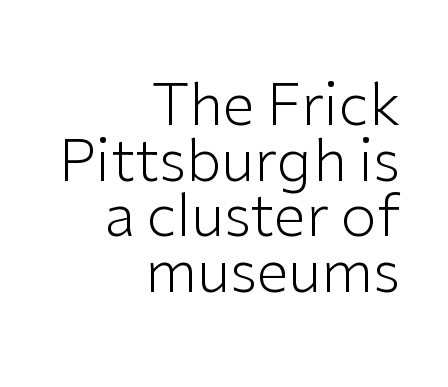
{"serif": "no", "italic": "no", "bold": "no", "weight": "light", "width": "normal", "stroke_contrast": "low", "x_height": "medium", "monospaced": "no", "underline": "no", "align": "right", "line_spacing": "tight", "line_spacing_ratio": 0.96, "letter_spacing": "normal", "letter_spacing_em": 0.0, "glyph_px": 58}
